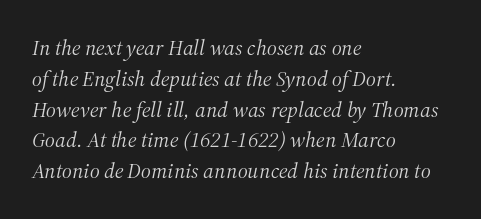
Q: Is the text bold? A: No.
Q: Is the text italic (slanted)? A: Yes, it leans right by about 12 degrees.
Q: Is the text underlined? A: No.
Q: How is the paragraph aligned? A: Left-aligned.
Q: Is the spacing between letters normal or unusually wide? A: Normal.
Q: Is the spacing between lines tight, normal or loose? A: Normal.
